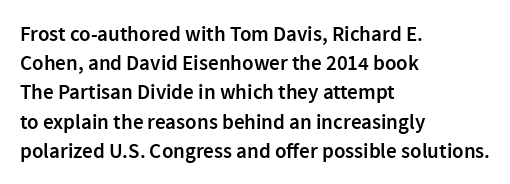
Q: Is the text bold? A: Semi-bold.
Q: Is the text italic (slanted)? A: No, it is upright.
Q: Is the text underlined? A: No.
Q: How is the paragraph aligned? A: Left-aligned.
Q: Is the spacing between letters normal or unusually wide? A: Normal.
Q: Is the spacing between lines tight, normal or loose? A: Normal.
